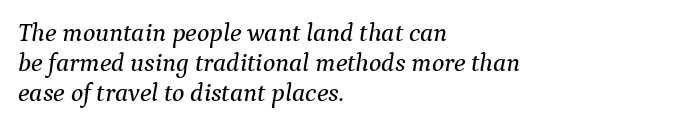
Q: Is the text italic (slanted)? A: Yes, it leans right by about 9 degrees.
Q: Is the text underlined? A: No.
Q: How is the paragraph aligned? A: Left-aligned.
Q: Is the spacing between letters normal or unusually wide? A: Normal.
Q: Is the spacing between lines tight, normal or loose? A: Tight.
